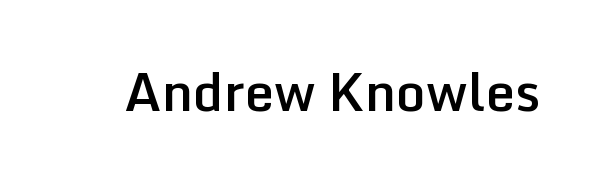
The image shows 52 px semibold sans-serif type, upright; set normal letter spacing, not underlined; low stroke contrast and a medium x-height.
